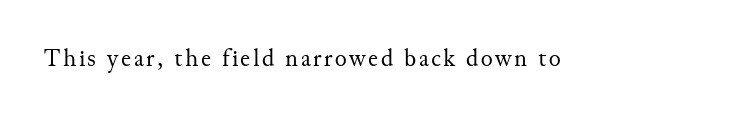
The image shows 25 px text type, upright; set not underlined.
